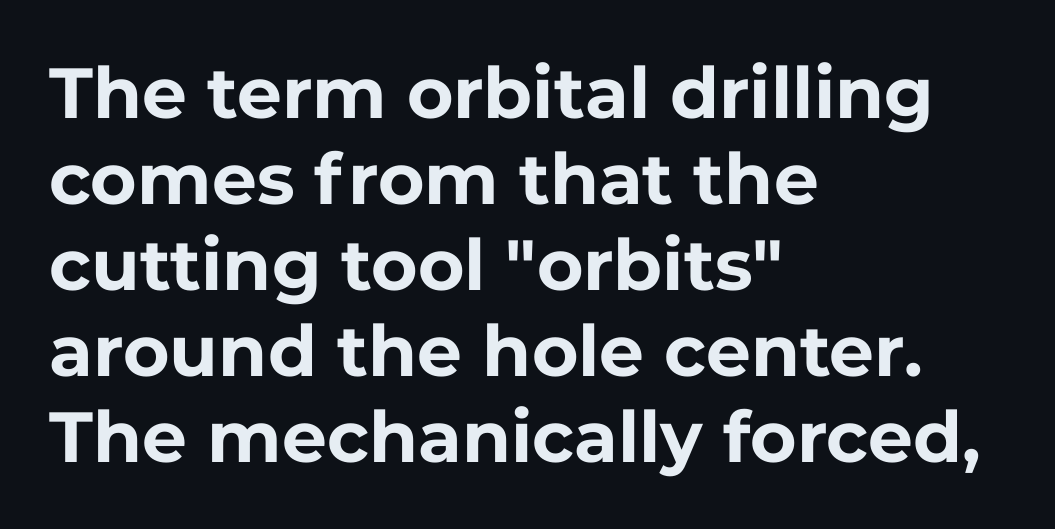
{"serif": "no", "italic": "no", "bold": "yes", "weight": "bold", "width": "normal", "stroke_contrast": "low", "x_height": "medium", "monospaced": "no", "underline": "no", "align": "left", "line_spacing_ratio": 1.21, "letter_spacing": "normal", "letter_spacing_em": 0.0, "glyph_px": 71}
